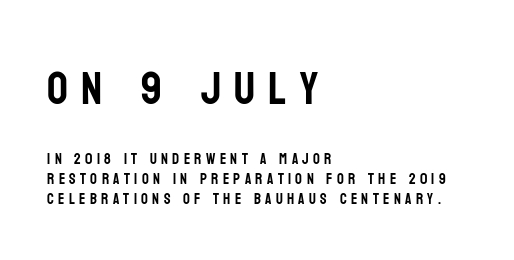
Q: Is the text italic (slanted)? A: No, it is upright.
Q: Is the typeface a serif or a sans-serif typeface? A: Sans-serif.
Q: Is the text underlined? A: No.
Q: How is the paragraph aligned? A: Left-aligned.
Q: Is the spacing between letters normal or unusually wide? A: Unusually wide.
Q: Is the spacing between lines tight, normal or loose? A: Normal.
Q: Which block of text is set in a larger size, the first (top) or the second (bottom)? A: The first (top) one.
Q: Width (condensed, normal, or wide)? A: Condensed.
Q: Stroke contrast? A: Low.
Q: x-height? A: Large.
Q: Monospaced? A: No.
